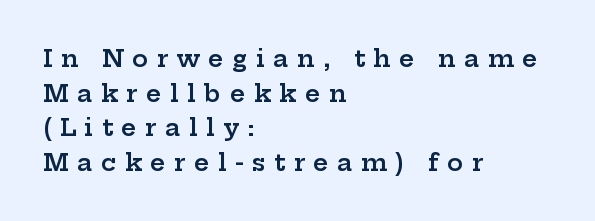
{"italic": "no", "bold": "semi", "underline": "no", "align": "left", "line_spacing": "normal", "line_spacing_ratio": 1.44, "letter_spacing": "wide", "letter_spacing_em": 0.35, "glyph_px": 24}
